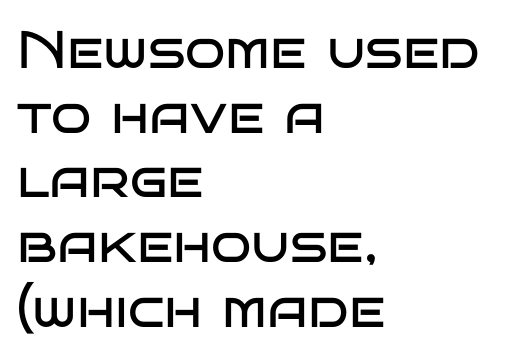
Spacing verdict: proportional, widths tailored to each character. Letters rest on an invisible, unmarked baseline. Here the glyphs are tracked normally, forming tight word shapes. Font category for this specimen: sans-serif.
